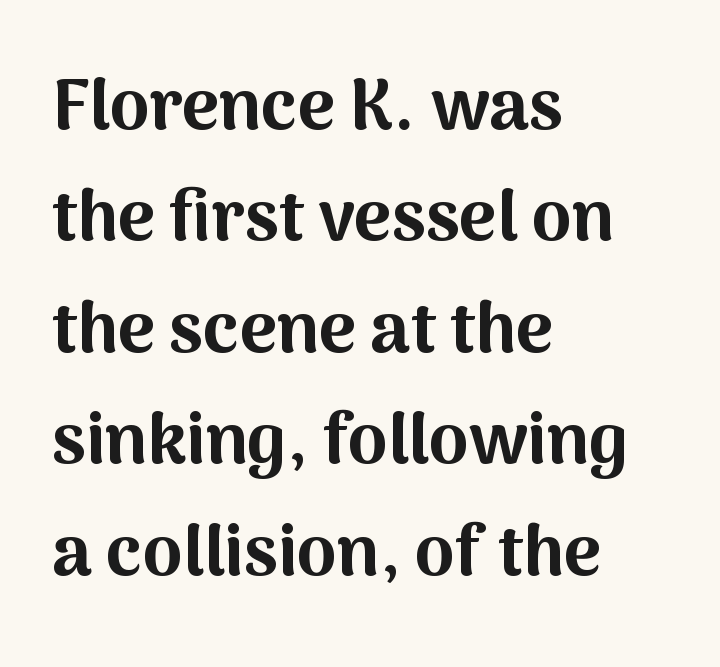
Q: Is the text bold? A: Yes.
Q: Is the text italic (slanted)? A: No, it is upright.
Q: Is the typeface a serif or a sans-serif typeface? A: Sans-serif.
Q: Is the text underlined? A: No.
Q: How is the paragraph aligned? A: Left-aligned.
Q: Is the spacing between letters normal or unusually wide? A: Normal.
Q: Is the spacing between lines tight, normal or loose? A: Normal.
Q: Width (condensed, normal, or wide)? A: Normal.
Q: Stroke contrast? A: Medium.
Q: x-height? A: Medium.
Q: Monospaced? A: No.
